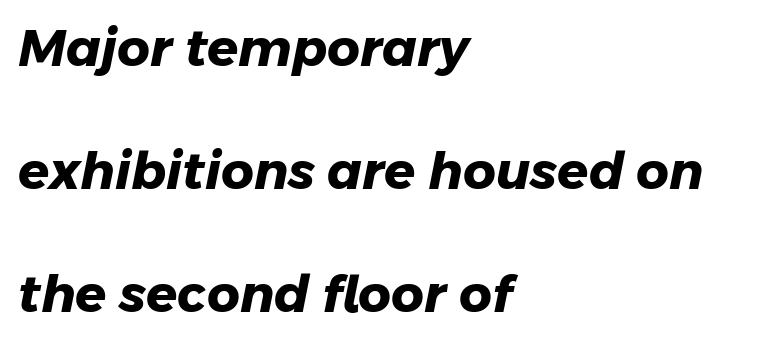
Q: Is the text bold? A: Yes.
Q: Is the typeface a serif or a sans-serif typeface? A: Sans-serif.
Q: Is the text underlined? A: No.
Q: How is the paragraph aligned? A: Left-aligned.
Q: Is the spacing between letters normal or unusually wide? A: Normal.
Q: Is the spacing between lines tight, normal or loose? A: Loose.
Q: Width (condensed, normal, or wide)? A: Normal.
Q: Stroke contrast? A: Low.
Q: x-height? A: Medium.
Q: Monospaced? A: No.
